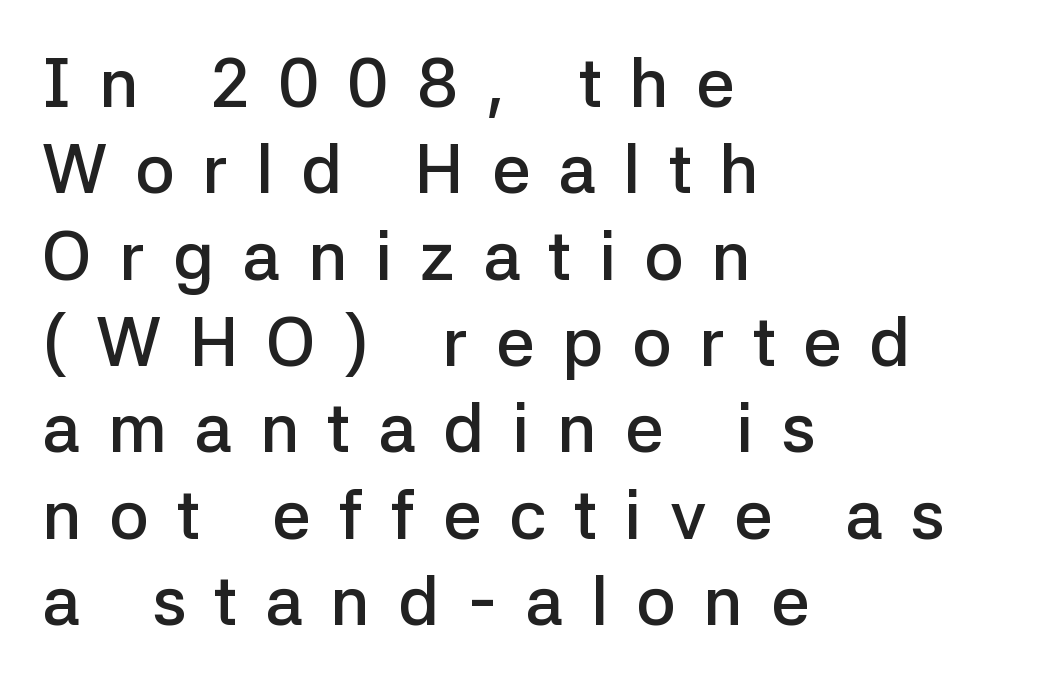
Q: Is the text bold? A: Semi-bold.
Q: Is the text italic (slanted)? A: No, it is upright.
Q: Is the typeface a serif or a sans-serif typeface? A: Sans-serif.
Q: Is the text underlined? A: No.
Q: How is the paragraph aligned? A: Left-aligned.
Q: Is the spacing between letters normal or unusually wide? A: Unusually wide.
Q: Is the spacing between lines tight, normal or loose? A: Normal.
Q: Width (condensed, normal, or wide)? A: Normal.
Q: Stroke contrast? A: Low.
Q: x-height? A: Medium.
Q: Monospaced? A: No.
